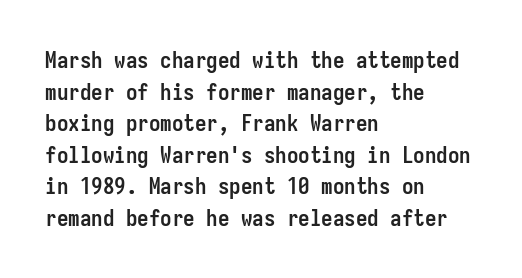
The image shows 23 px bold type, upright; set left-aligned, normal line spacing (1.37x), normal letter spacing, not underlined.
